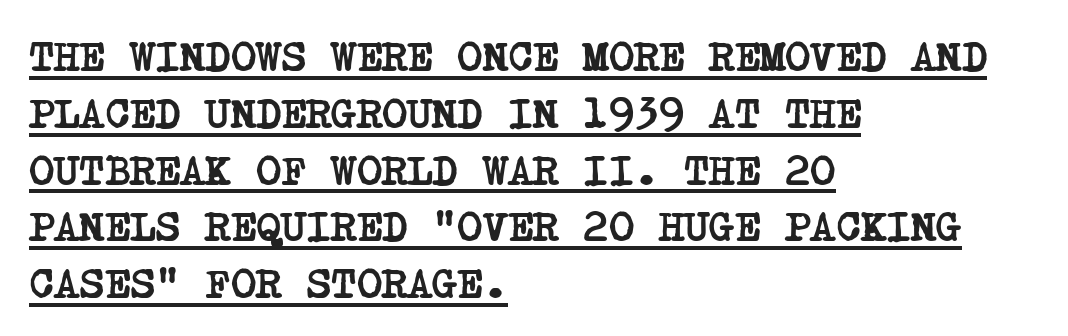
{"serif": "yes", "bold": "yes", "weight": "semibold", "width": "condensed", "stroke_contrast": "low", "x_height": "large", "underline": "yes", "align": "left", "line_spacing": "normal", "line_spacing_ratio": 1.32, "letter_spacing": "normal", "letter_spacing_em": 0.0, "glyph_px": 43}
